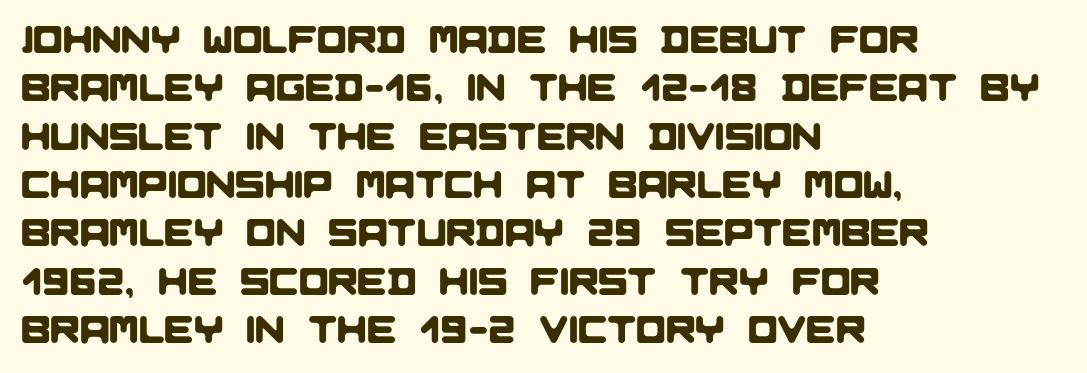
If you drew a ruler down the left edge, every line would touch it. Here the glyphs are tracked normally, forming tight word shapes. Just letters on the line, the space beneath them empty. Looks like regular typesetting: each glyph gets only the width it needs. What kind of face is this? One without serifs — a sans.
